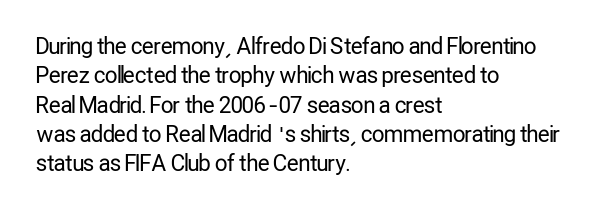
The image shows 22 px text type, upright; set left-aligned, normal line spacing (1.33x), normal letter spacing, not underlined.
